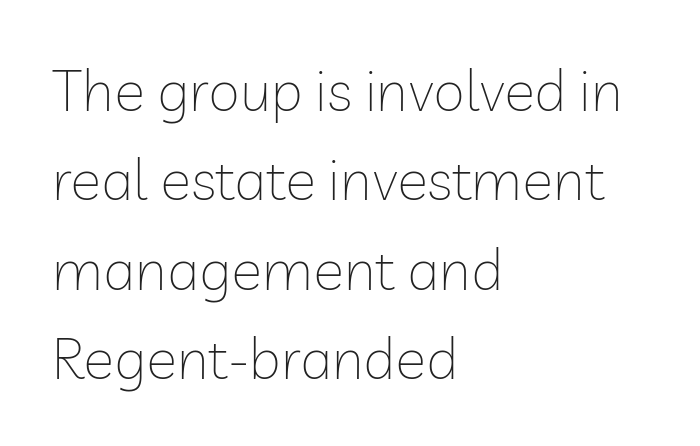
The image shows 58 px thin sans-serif type, upright; set left-aligned, normal line spacing (1.54x), normal letter spacing, not underlined; low stroke contrast and a medium x-height.
